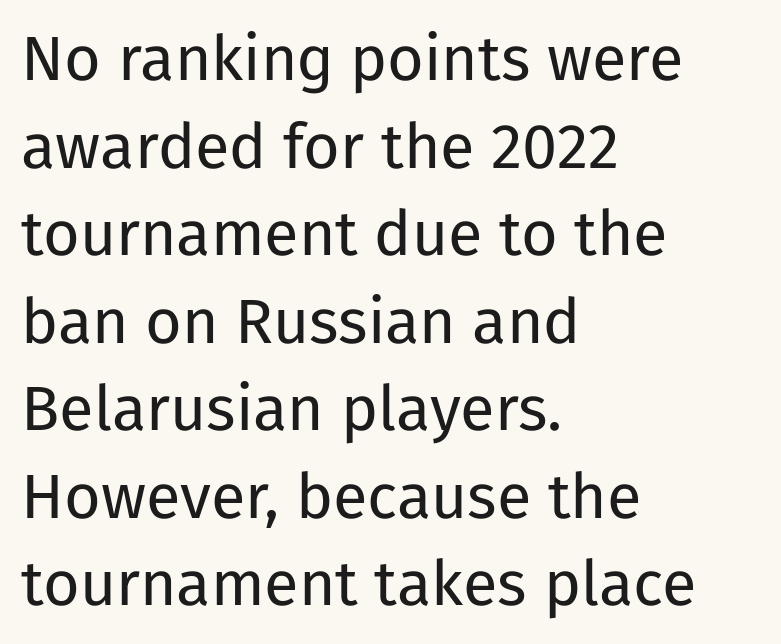
{"serif": "no", "italic": "no", "bold": "no", "weight": "regular", "width": "normal", "stroke_contrast": "low", "x_height": "medium", "monospaced": "no", "underline": "no", "align": "left", "line_spacing": "normal", "line_spacing_ratio": 1.39, "letter_spacing": "normal", "letter_spacing_em": 0.0, "glyph_px": 63}
